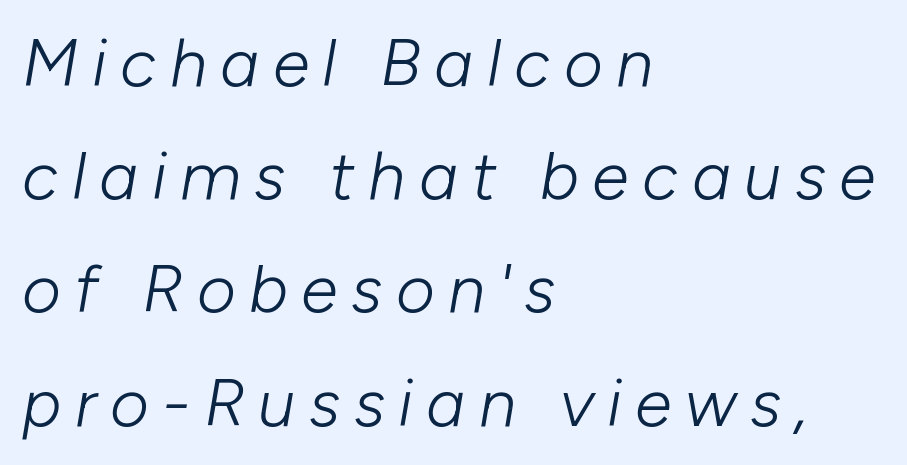
A normal amount of white space separates one row of letters from the next. Honestly, there is no underline to notice here at all. It's the slanting kind of type. The font is comparable to plain body text, perhaps lighter. Casual observation: everything's shoved over to the left.
